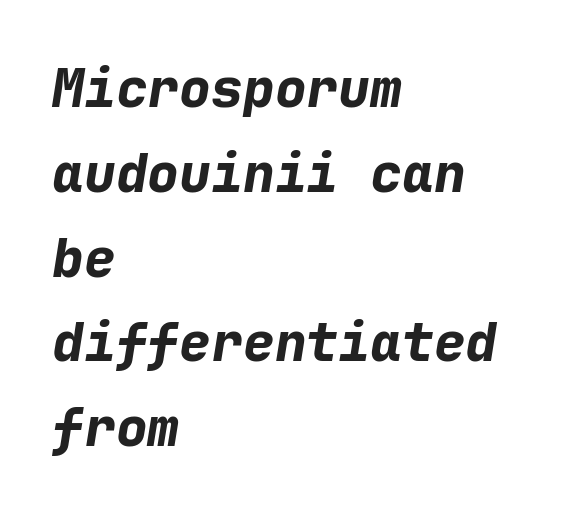
Q: Is the text bold? A: Yes.
Q: Is the text italic (slanted)? A: Yes, it leans right by about 9 degrees.
Q: Is the text underlined? A: No.
Q: How is the paragraph aligned? A: Left-aligned.
Q: Is the spacing between letters normal or unusually wide? A: Normal.
Q: Is the spacing between lines tight, normal or loose? A: Normal.
Q: Width (condensed, normal, or wide)? A: Normal.
Q: Stroke contrast? A: Low.
Q: x-height? A: Medium.
Q: Monospaced? A: Yes.
